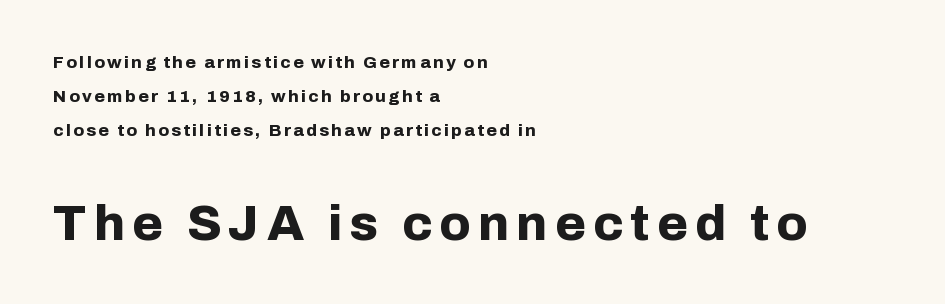
Q: Is the text bold? A: Yes.
Q: Is the text italic (slanted)? A: No, it is upright.
Q: Is the typeface a serif or a sans-serif typeface? A: Sans-serif.
Q: Is the text underlined? A: No.
Q: How is the paragraph aligned? A: Left-aligned.
Q: Is the spacing between lines tight, normal or loose? A: Loose.
Q: Which block of text is set in a larger size, the first (top) or the second (bottom)? A: The second (bottom) one.
Q: Width (condensed, normal, or wide)? A: Normal.
Q: Stroke contrast? A: Low.
Q: x-height? A: Medium.
Q: Monospaced? A: No.
